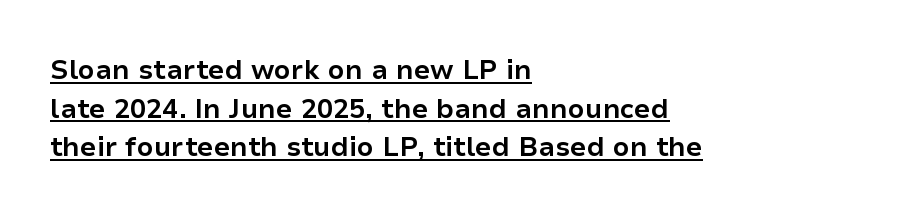
Q: Is the text bold? A: Yes.
Q: Is the text italic (slanted)? A: No, it is upright.
Q: Is the text underlined? A: Yes.
Q: How is the paragraph aligned? A: Left-aligned.
Q: Is the spacing between letters normal or unusually wide? A: Normal.
Q: Is the spacing between lines tight, normal or loose? A: Normal.
